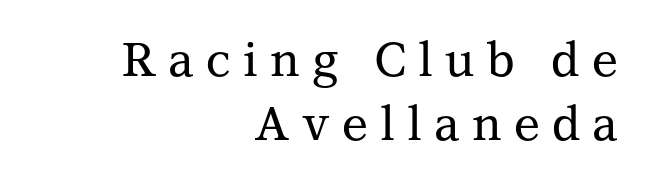
One glance says typical: line gaps are just what's usual. A typesetter would label this face a serif. Short note: letters widely spaced. No italicization has been applied; the sample stays upright. This sample is right-justified, so line beginnings fall wherever the words allow.
